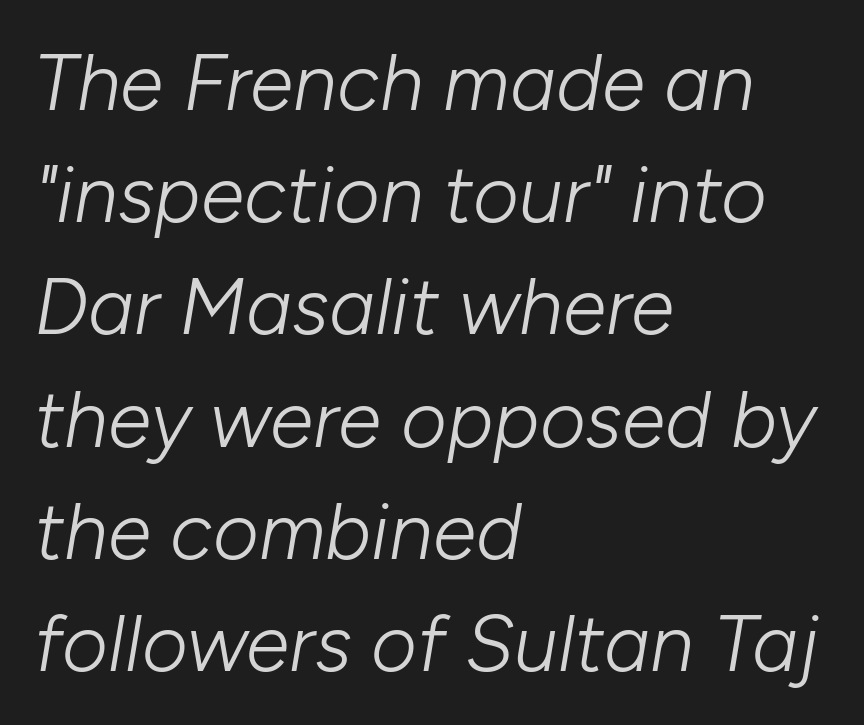
Compared with a centered layout, this one pins lines to the left instead. Only glyphs here, with clear space below each row. This is oblique type, the kind used for emphasis or titles. Compared with typical paragraphs, the rows here are spaced about the same. This sample uses plain, unmodified letter spacing.
